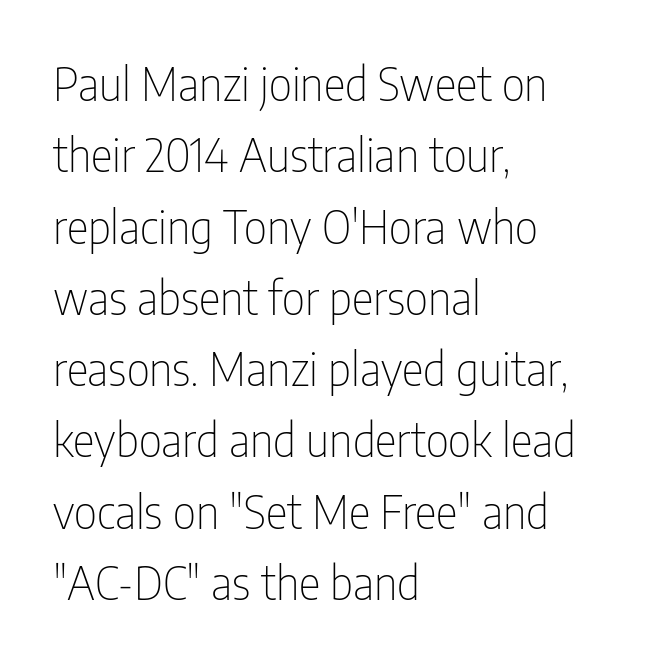
{"serif": "no", "italic": "no", "bold": "no", "weight": "thin", "width": "condensed", "stroke_contrast": "low", "x_height": "medium", "monospaced": "no", "underline": "no", "align": "left", "line_spacing": "normal", "line_spacing_ratio": 1.55, "letter_spacing": "normal", "letter_spacing_em": 0.0, "glyph_px": 46}
